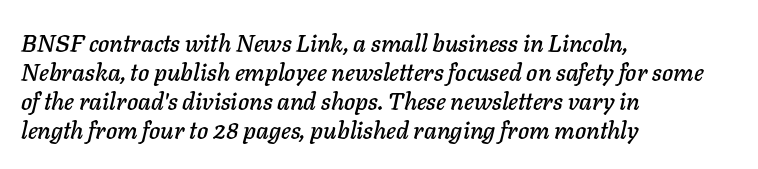
{"italic": "yes", "lean": "right", "slant_degrees": 11, "underline": "no", "align": "left", "line_spacing_ratio": 1.21, "letter_spacing": "normal", "letter_spacing_em": 0.0, "glyph_px": 24}
